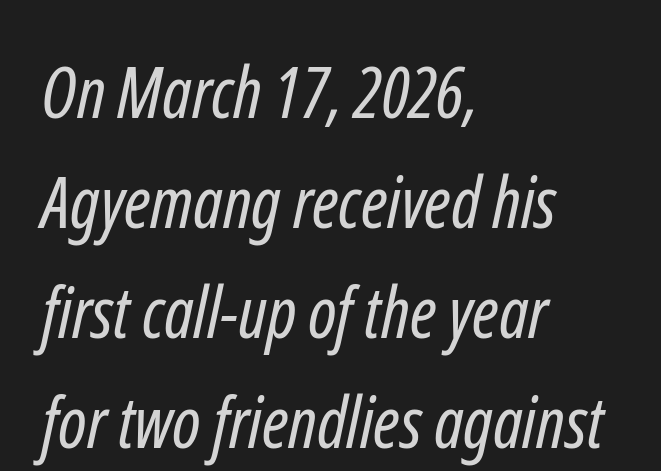
The image shows 71 px regular-weight, condensed sans-serif type; set left-aligned, normal line spacing (1.55x), normal letter spacing, not underlined; low stroke contrast and a medium x-height.
